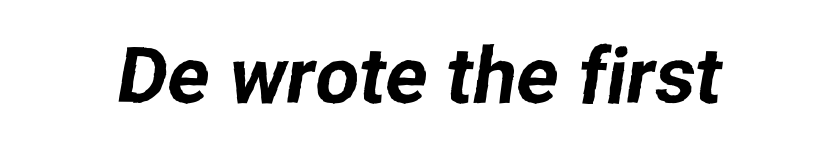
{"serif": "no", "width": "normal", "stroke_contrast": "low", "x_height": "medium", "monospaced": "no", "underline": "no", "letter_spacing": "normal", "letter_spacing_em": 0.0, "glyph_px": 78}
